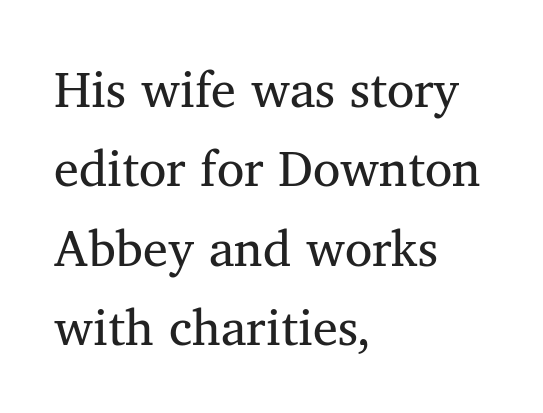
Do the letters lean? They stand straight. Stroke terminals: seriffed. Reading down the column, the eye jumps a familiar distance to each next line. Looks like regular typesetting: each glyph gets only the width it needs.
